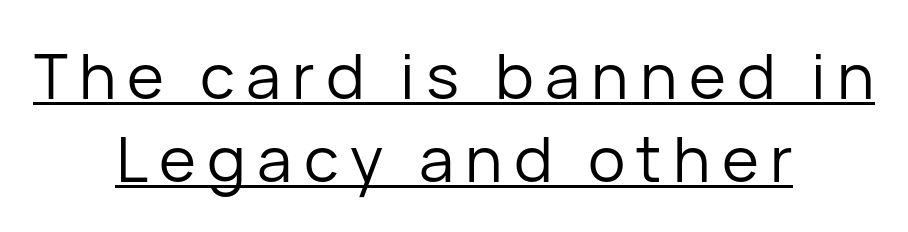
Summary of vertical rhythm: regular, with standard interline spacing. The letterforms sit at book weight or below. A roman cut, with each character standing at attention. The text block is weighted toward neither margin, spreading evenly from the middle. The rendering uses the underline text-decoration.
